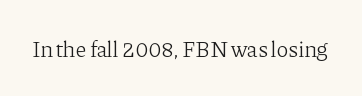
Q: Is the text bold? A: No.
Q: Is the text italic (slanted)? A: No, it is upright.
Q: Is the text underlined? A: No.
Q: Is the spacing between letters normal or unusually wide? A: Normal.
